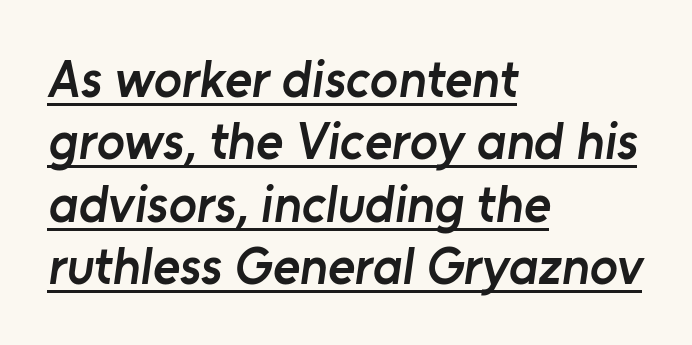
{"serif": "no", "bold": "semi", "weight": "semibold", "width": "normal", "stroke_contrast": "low", "x_height": "medium", "monospaced": "no", "underline": "yes", "align": "left", "line_spacing_ratio": 1.2, "letter_spacing": "normal", "letter_spacing_em": 0.0, "glyph_px": 52}
